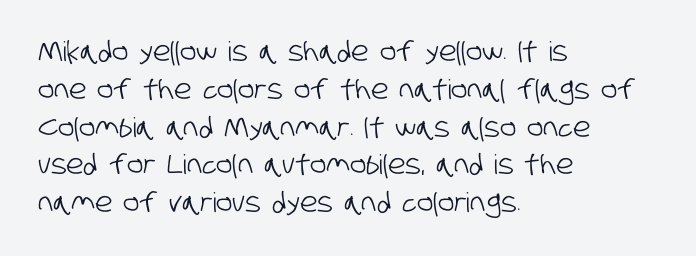
The image shows 27 px text type; set left-aligned, normal line spacing (1.4x), normal letter spacing, not underlined.
